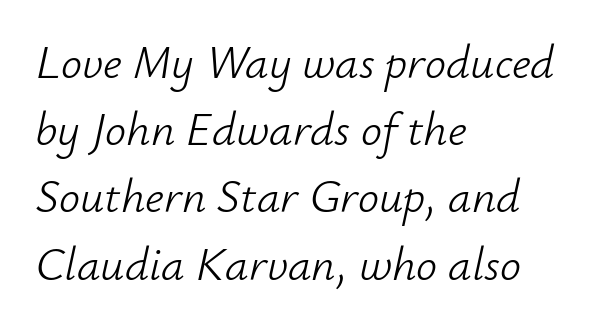
Q: Is the text bold? A: No.
Q: Is the text italic (slanted)? A: Yes, it leans right by about 12 degrees.
Q: Is the text underlined? A: No.
Q: How is the paragraph aligned? A: Left-aligned.
Q: Is the spacing between letters normal or unusually wide? A: Normal.
Q: Is the spacing between lines tight, normal or loose? A: Normal.
Q: Width (condensed, normal, or wide)? A: Normal.
Q: Stroke contrast? A: Low.
Q: x-height? A: Small.
Q: Monospaced? A: No.
